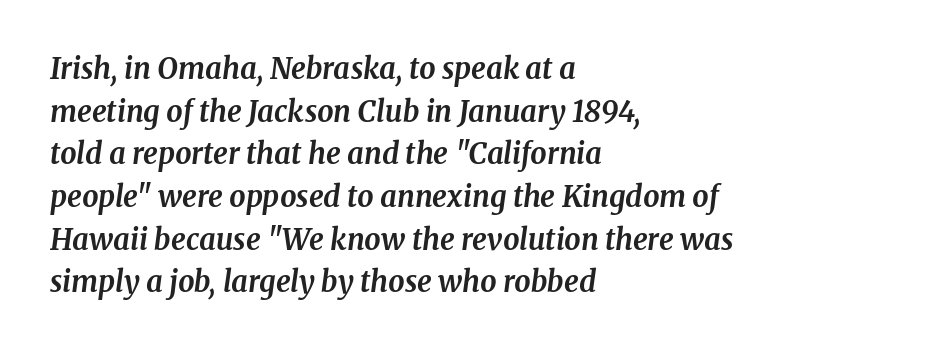
The image shows 29 px bold serif type, italic (leaning right); set left-aligned, normal line spacing (1.47x), normal letter spacing, not underlined; medium stroke contrast and a medium x-height.
